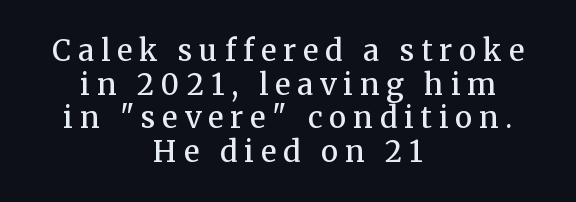
{"serif": "yes", "italic": "no", "bold": "semi", "weight": "semibold", "width": "normal", "stroke_contrast": "medium", "x_height": "medium", "monospaced": "no", "underline": "no", "align": "center", "line_spacing_ratio": 1.16, "letter_spacing": "wide", "letter_spacing_em": 0.24, "glyph_px": 29}
